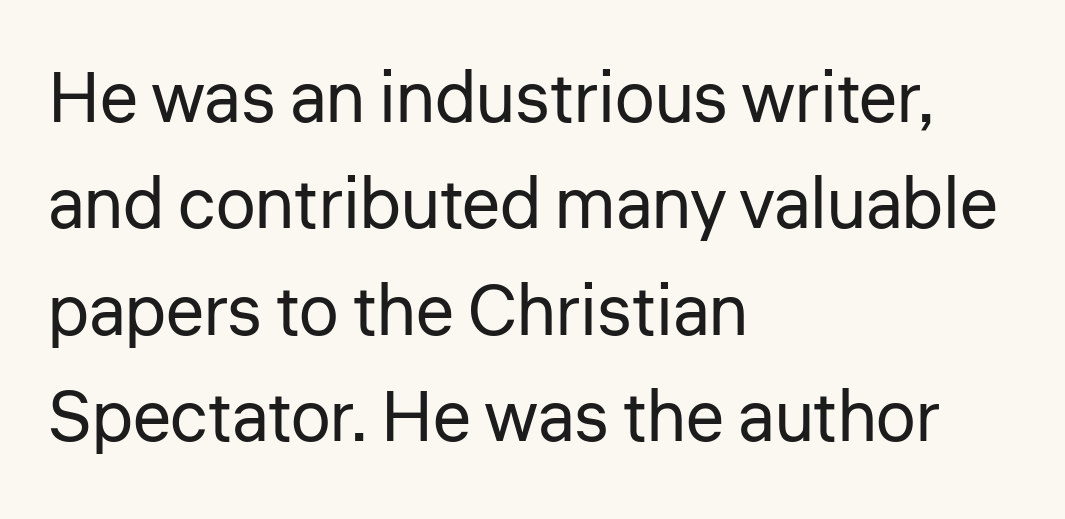
The font's upright variant was chosen for this text. Weight: not bold — regular or lighter. Spacing verdict: proportional, widths tailored to each character. Honestly, the row spacing looks completely unremarkable. Just letters on the line, the space beneath them empty. Short note: letters normally spaced.
